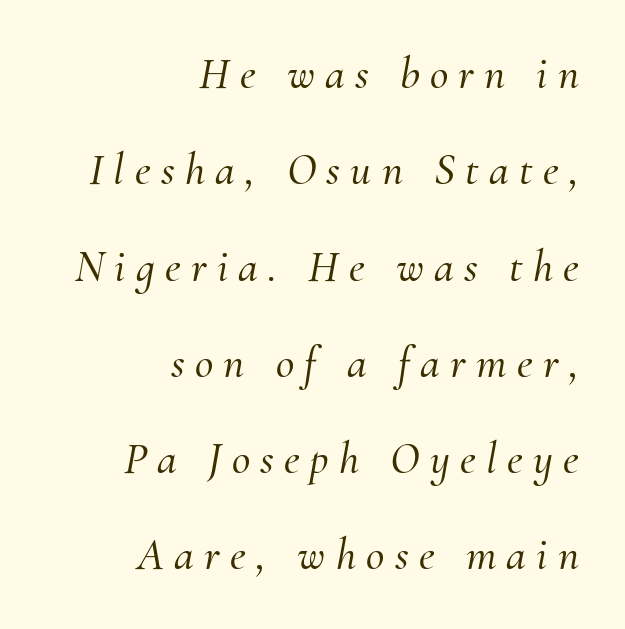
{"serif": "yes", "italic": "yes", "lean": "right", "slant_degrees": 10, "width": "normal", "stroke_contrast": "medium", "x_height": "small", "monospaced": "no", "underline": "no", "align": "right", "line_spacing": "loose", "line_spacing_ratio": 2.14, "letter_spacing": "wide", "letter_spacing_em": 0.23, "glyph_px": 45}
